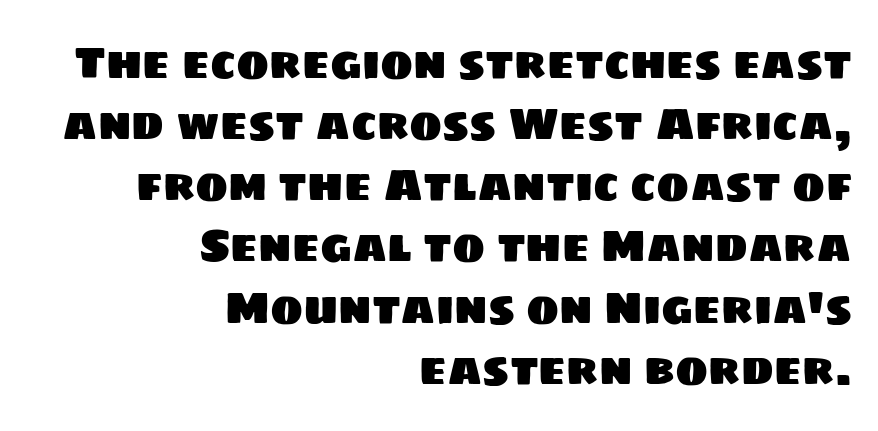
Q: Is the typeface a serif or a sans-serif typeface? A: Sans-serif.
Q: Is the text underlined? A: No.
Q: How is the paragraph aligned? A: Right-aligned.
Q: Is the spacing between letters normal or unusually wide? A: Normal.
Q: Is the spacing between lines tight, normal or loose? A: Normal.
Q: Width (condensed, normal, or wide)? A: Normal.
Q: Stroke contrast? A: Low.
Q: x-height? A: Large.
Q: Monospaced? A: No.
